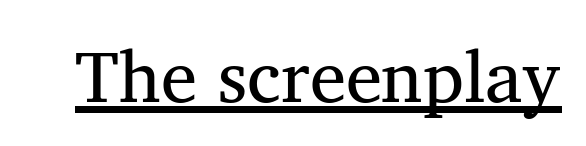
Caption: standard tracking, unaltered. The string is rendered with underlining switched on. Character widths vary here, with narrow letters taking less room than wide ones. The designer went with a serif here, giving each stem small feet.
